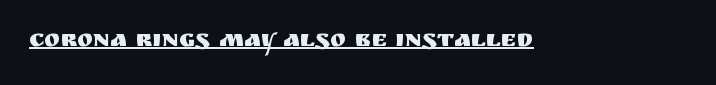
The image shows 24 px text type, upright; set normal letter spacing, underlined.
